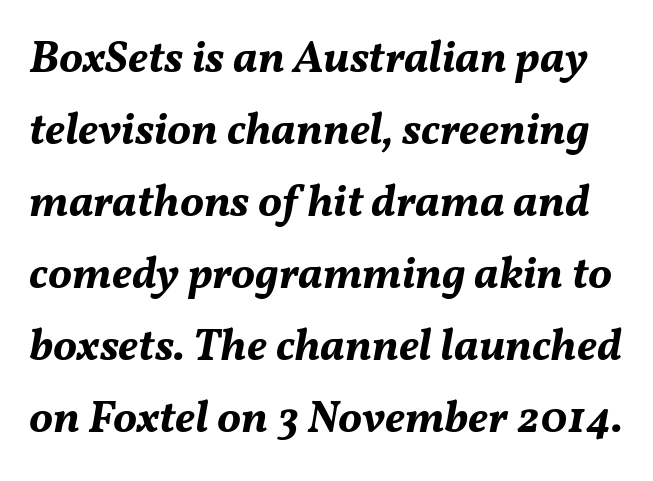
Q: Is the text bold? A: Yes.
Q: Is the text italic (slanted)? A: Yes, it leans right by about 11 degrees.
Q: Is the text underlined? A: No.
Q: Is the spacing between letters normal or unusually wide? A: Normal.
Q: Is the spacing between lines tight, normal or loose? A: Normal.
Q: Width (condensed, normal, or wide)? A: Normal.
Q: Stroke contrast? A: Medium.
Q: x-height? A: Medium.
Q: Monospaced? A: No.
